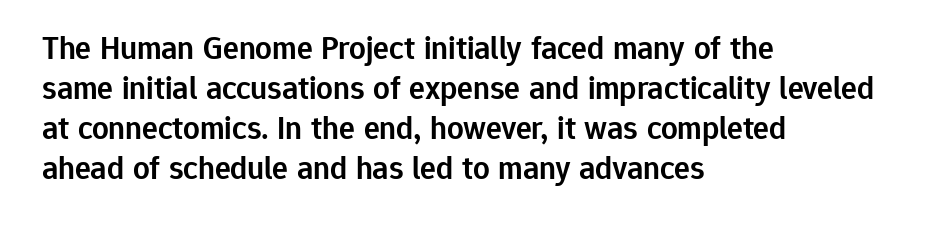
The image shows 33 px semibold sans-serif type, upright; set left-aligned, line spacing 1.21x, normal letter spacing, not underlined; low stroke contrast and a medium x-height.
